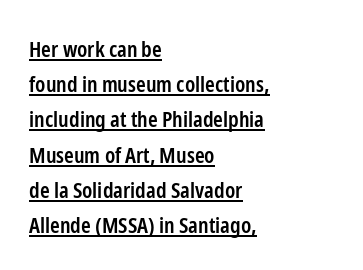
{"italic": "no", "bold": "semi", "underline": "yes", "align": "left", "line_spacing": "normal", "line_spacing_ratio": 1.6, "letter_spacing": "normal", "letter_spacing_em": 0.0, "glyph_px": 22}
